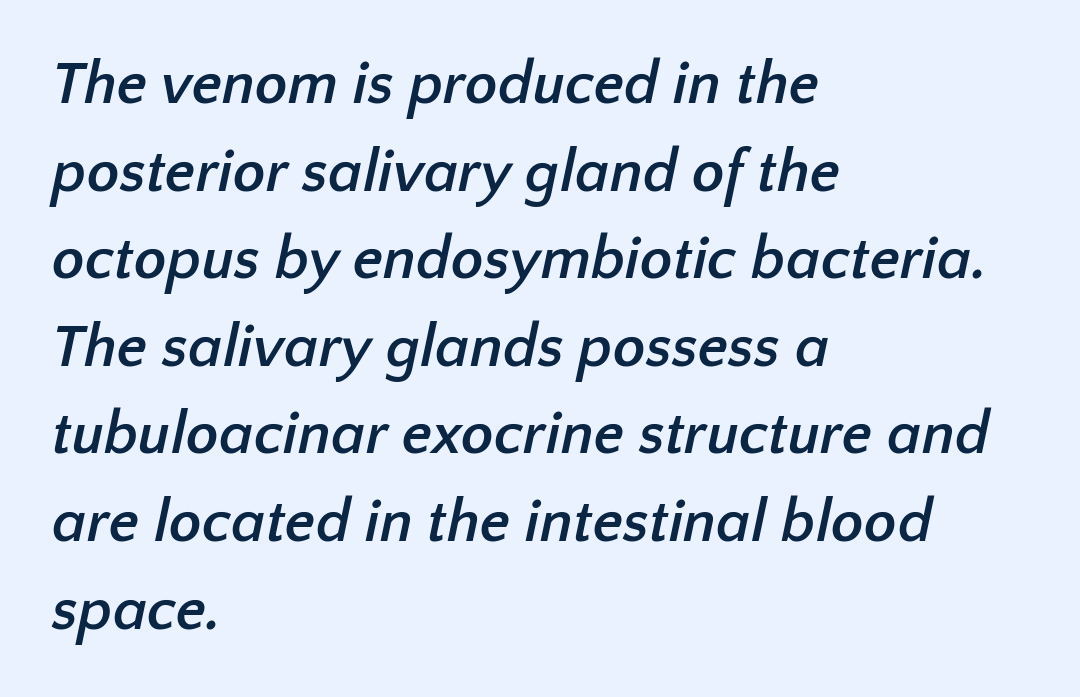
Q: Is the text bold? A: Yes.
Q: Is the typeface a serif or a sans-serif typeface? A: Sans-serif.
Q: Is the text underlined? A: No.
Q: How is the paragraph aligned? A: Left-aligned.
Q: Is the spacing between letters normal or unusually wide? A: Normal.
Q: Is the spacing between lines tight, normal or loose? A: Normal.
Q: Width (condensed, normal, or wide)? A: Normal.
Q: Stroke contrast? A: Low.
Q: x-height? A: Medium.
Q: Monospaced? A: No.
